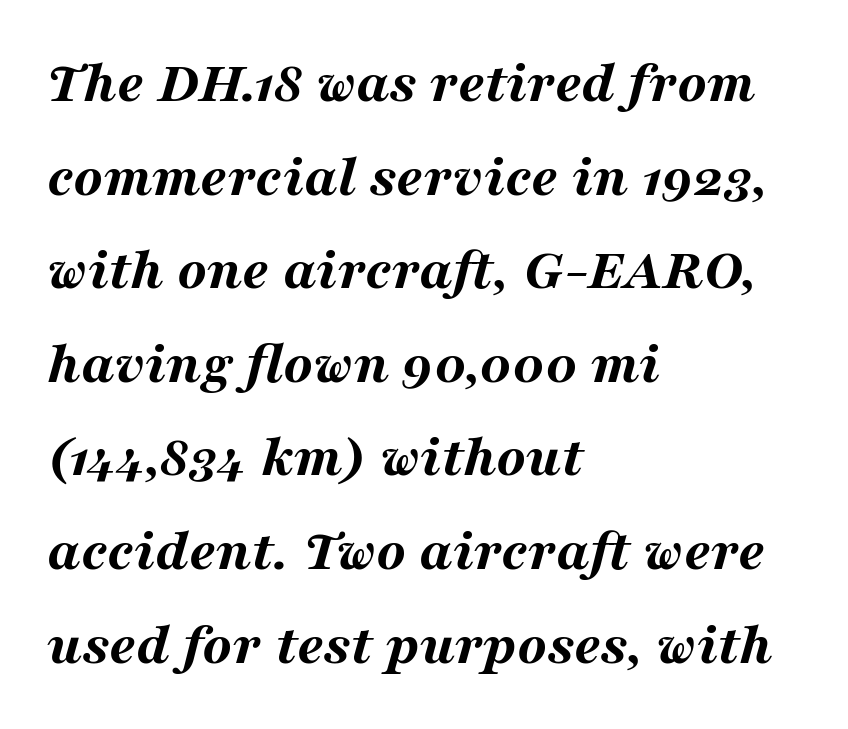
Q: Is the text bold? A: Yes.
Q: Is the text italic (slanted)? A: Yes, it leans right by about 16 degrees.
Q: Is the text underlined? A: No.
Q: How is the paragraph aligned? A: Left-aligned.
Q: Is the spacing between letters normal or unusually wide? A: Normal.
Q: Is the spacing between lines tight, normal or loose? A: Normal.
Q: Width (condensed, normal, or wide)? A: Wide.
Q: Stroke contrast? A: Medium.
Q: x-height? A: Medium.
Q: Monospaced? A: No.
